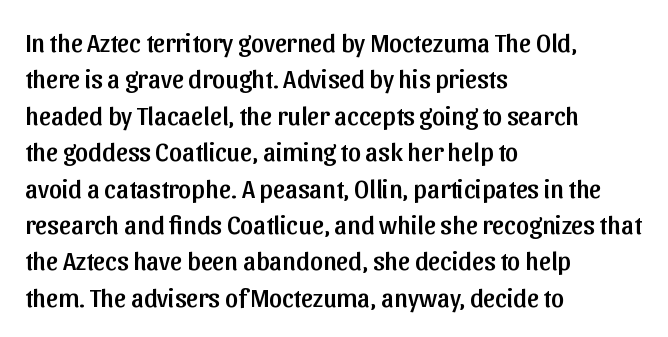
Q: Is the text italic (slanted)? A: No, it is upright.
Q: Is the text underlined? A: No.
Q: How is the paragraph aligned? A: Left-aligned.
Q: Is the spacing between letters normal or unusually wide? A: Normal.
Q: Is the spacing between lines tight, normal or loose? A: Normal.
